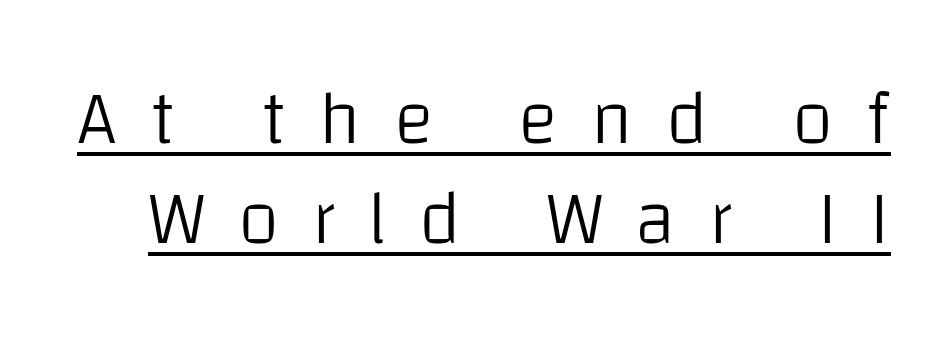
The image shows 76 px light sans-serif type, upright; set normal line spacing (1.32x), unusually wide letter spacing (+0.42 em), underlined; low stroke contrast and a large x-height.
